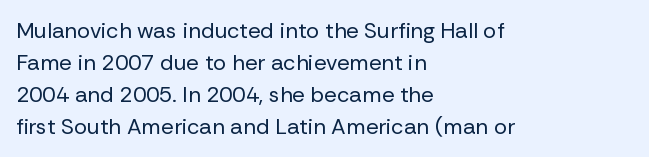
{"italic": "no", "bold": "no", "underline": "no", "align": "left", "line_spacing": "normal", "line_spacing_ratio": 1.45, "letter_spacing": "normal", "letter_spacing_em": 0.0, "glyph_px": 22}
